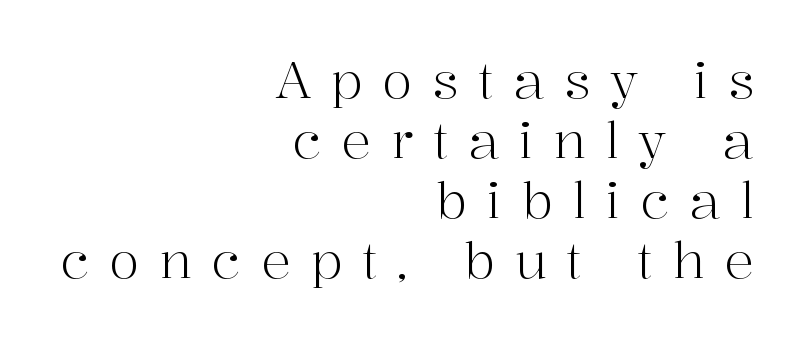
{"serif": "yes", "italic": "no", "bold": "no", "weight": "light", "width": "normal", "stroke_contrast": "high", "x_height": "medium", "monospaced": "no", "underline": "no", "align": "right", "line_spacing_ratio": 1.2, "letter_spacing": "wide", "letter_spacing_em": 0.39, "glyph_px": 50}
